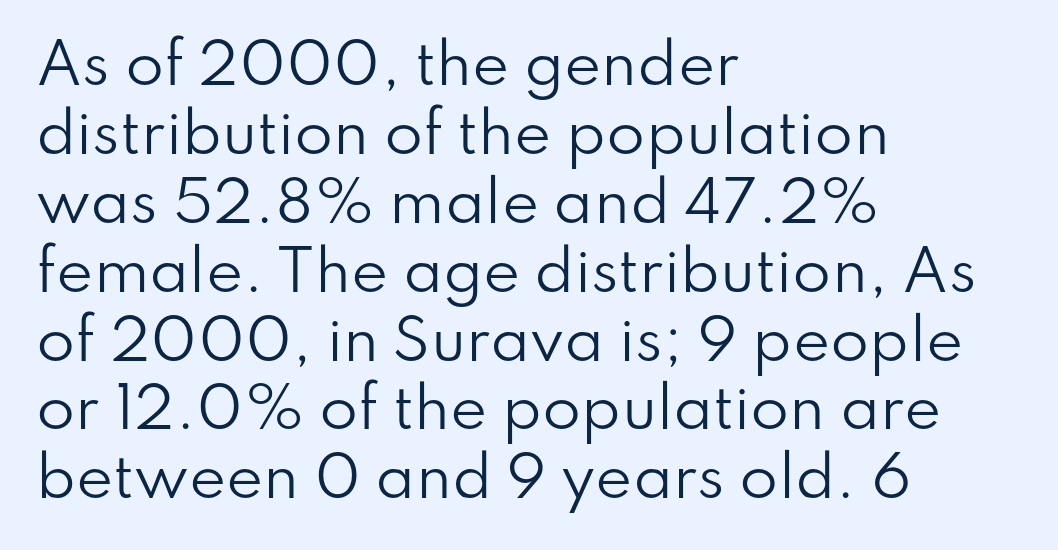
{"serif": "no", "italic": "no", "bold": "no", "weight": "regular", "width": "normal", "stroke_contrast": "low", "x_height": "small", "monospaced": "no", "underline": "no", "align": "left", "line_spacing_ratio": 1.23, "letter_spacing": "normal", "letter_spacing_em": 0.0, "glyph_px": 56}
